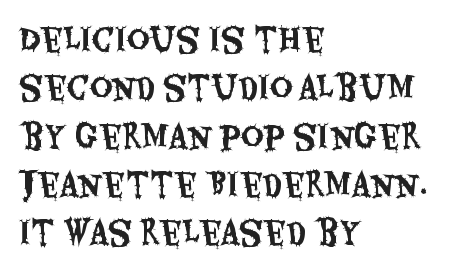
Q: Is the text italic (slanted)? A: No, it is upright.
Q: Is the typeface a serif or a sans-serif typeface? A: Sans-serif.
Q: Is the text underlined? A: No.
Q: How is the paragraph aligned? A: Left-aligned.
Q: Is the spacing between letters normal or unusually wide? A: Normal.
Q: Is the spacing between lines tight, normal or loose? A: Normal.
Q: Width (condensed, normal, or wide)? A: Condensed.
Q: Stroke contrast? A: Medium.
Q: x-height? A: Large.
Q: Monospaced? A: No.
